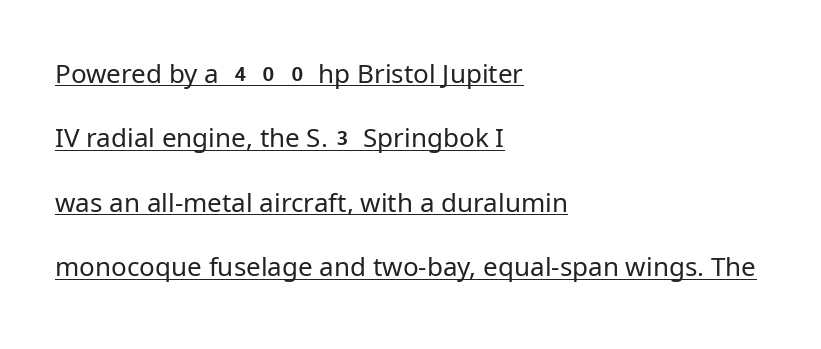
{"italic": "no", "bold": "no", "underline": "yes", "align": "left", "line_spacing": "loose", "line_spacing_ratio": 2.48, "letter_spacing": "normal", "letter_spacing_em": 0.0, "glyph_px": 26}
